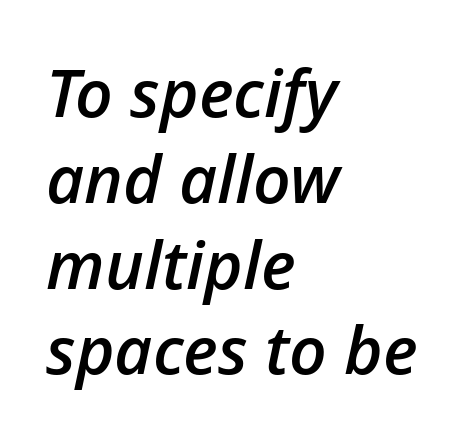
{"italic": "yes", "lean": "right", "slant_degrees": 12, "bold": "semi", "weight": "semibold", "width": "normal", "stroke_contrast": "low", "x_height": "medium", "monospaced": "no", "underline": "no", "align": "left", "line_spacing": "normal", "line_spacing_ratio": 1.3, "letter_spacing": "normal", "letter_spacing_em": 0.0, "glyph_px": 66}
